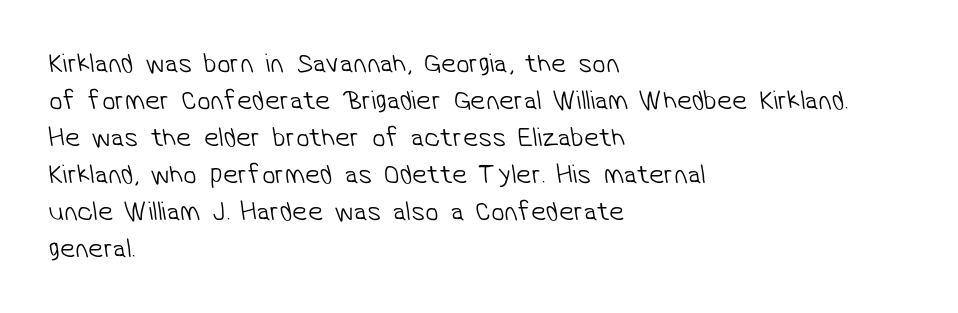
The image shows 27 px text type; set left-aligned, normal line spacing (1.37x), normal letter spacing, not underlined.
